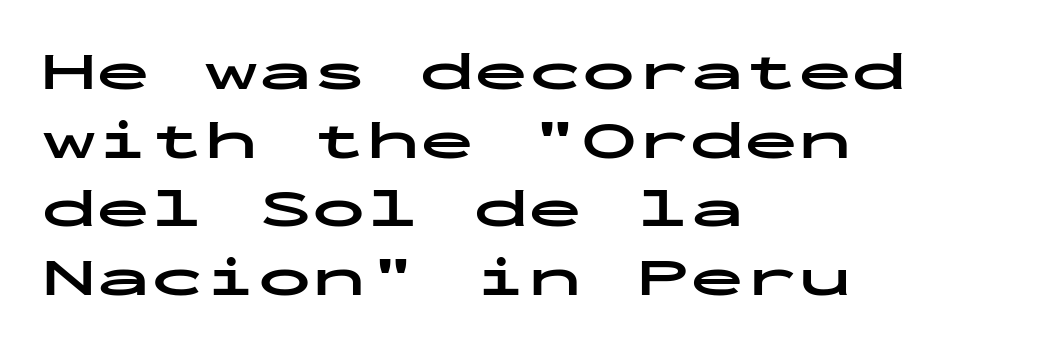
{"serif": "no", "italic": "no", "bold": "yes", "weight": "bold", "width": "wide", "stroke_contrast": "low", "x_height": "medium", "monospaced": "yes", "underline": "no", "align": "left", "line_spacing": "normal", "line_spacing_ratio": 1.27, "letter_spacing": "normal", "letter_spacing_em": 0.0, "glyph_px": 54}
